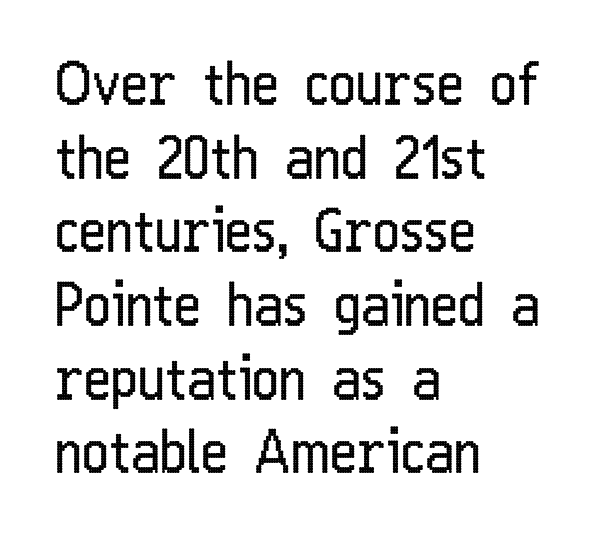
{"serif": "no", "italic": "no", "bold": "no", "weight": "regular", "width": "condensed", "stroke_contrast": "low", "x_height": "medium", "monospaced": "no", "underline": "no", "align": "left", "line_spacing": "normal", "line_spacing_ratio": 1.27, "letter_spacing": "normal", "letter_spacing_em": 0.0, "glyph_px": 58}
